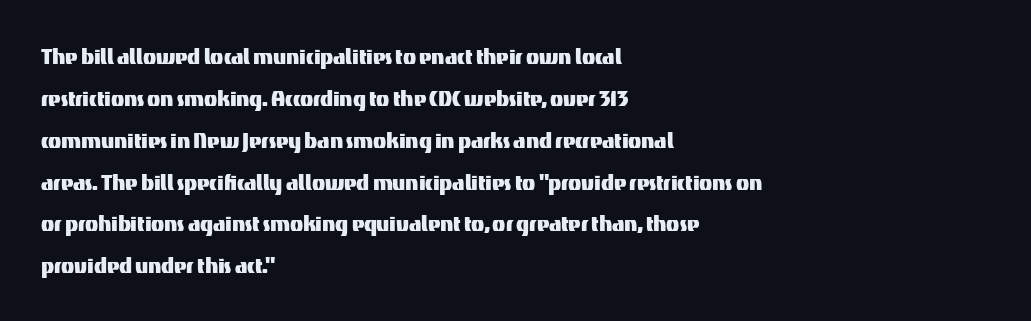
The image shows 27 px text type, upright; set left-aligned, normal line spacing (1.55x), normal letter spacing, not underlined.
